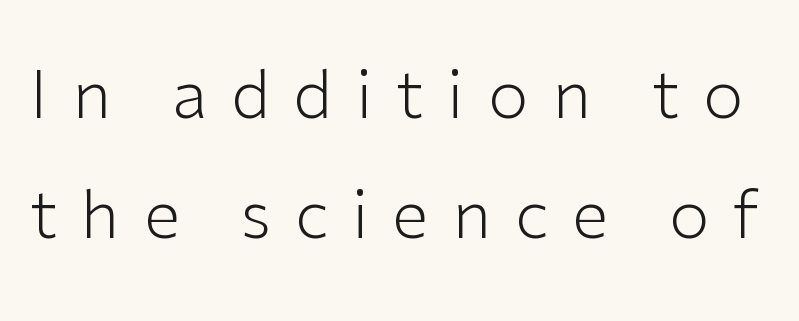
The image shows 66 px light sans-serif type, upright; set line spacing 1.82x, unusually wide letter spacing (+0.36 em), not underlined; low stroke contrast and a medium x-height.
